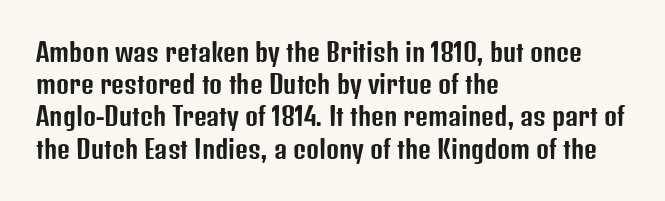
No italicization has been applied; the sample stays upright. This sample uses plain, unmodified letter spacing. Decoration check: the copy has no underline. The typesetter chose a ragged-right arrangement here. Interline gaps are of average width in this sample.
